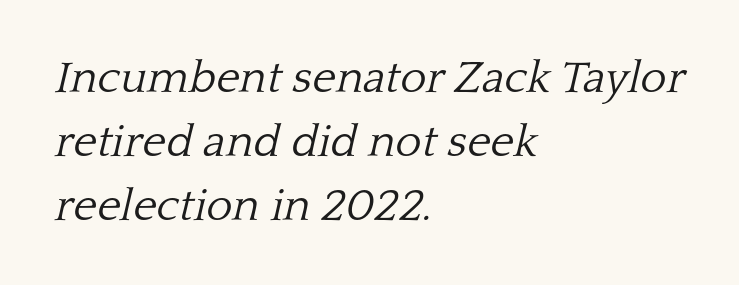
The image shows 45 px light serif type, italic (leaning right); set left-aligned, normal line spacing (1.42x), normal letter spacing, not underlined; low stroke contrast and a medium x-height.
